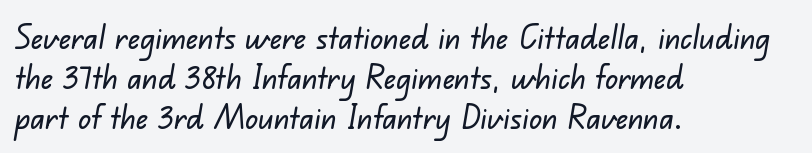
The image shows 32 px sans-serif type; set left-aligned, normal line spacing (1.25x), normal letter spacing, not underlined; low stroke contrast and a small x-height.
